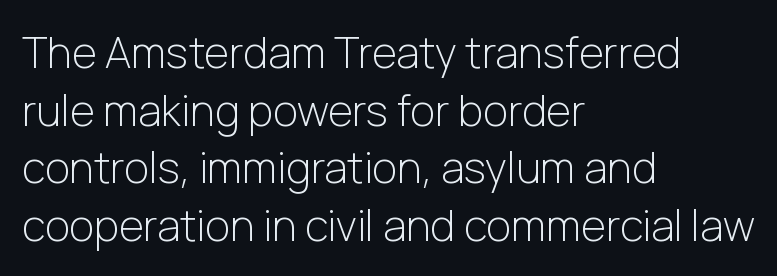
{"serif": "no", "italic": "no", "bold": "no", "weight": "light", "width": "normal", "stroke_contrast": "low", "x_height": "medium", "monospaced": "no", "underline": "no", "align": "left", "line_spacing": "normal", "line_spacing_ratio": 1.34, "letter_spacing": "normal", "letter_spacing_em": 0.0, "glyph_px": 43}
